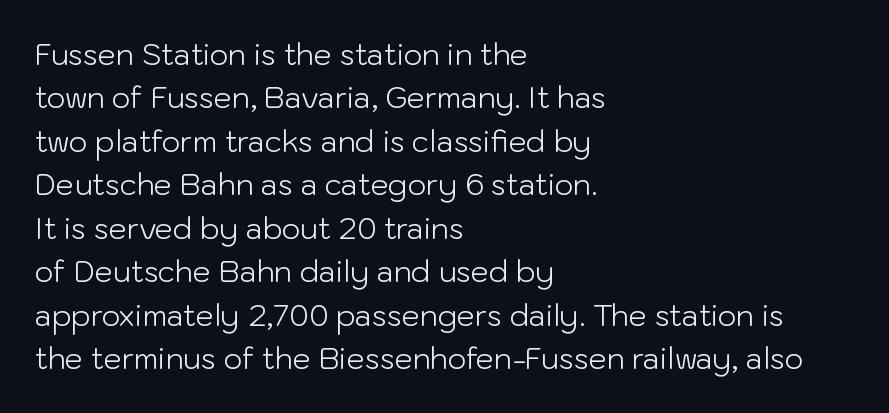
These glyphs show unthickened strokes, regular width or finer. Check where the strokes stop: nothing finishes them off — pure sans. Is this a fixed-width face? No — the glyphs have proportional, varying widths. Horizontally, the lines are justified to the leading edge only. Descenders are the only things crossing below the line.
